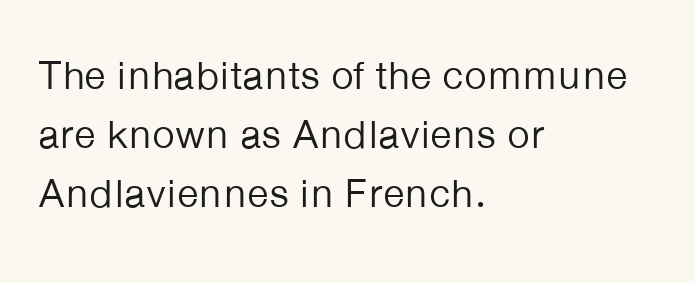
Q: Is the text bold? A: No.
Q: Is the text italic (slanted)? A: No, it is upright.
Q: Is the typeface a serif or a sans-serif typeface? A: Sans-serif.
Q: Is the text underlined? A: No.
Q: How is the paragraph aligned? A: Left-aligned.
Q: Is the spacing between letters normal or unusually wide? A: Normal.
Q: Is the spacing between lines tight, normal or loose? A: Normal.
Q: Width (condensed, normal, or wide)? A: Normal.
Q: Stroke contrast? A: Low.
Q: x-height? A: Medium.
Q: Monospaced? A: No.
